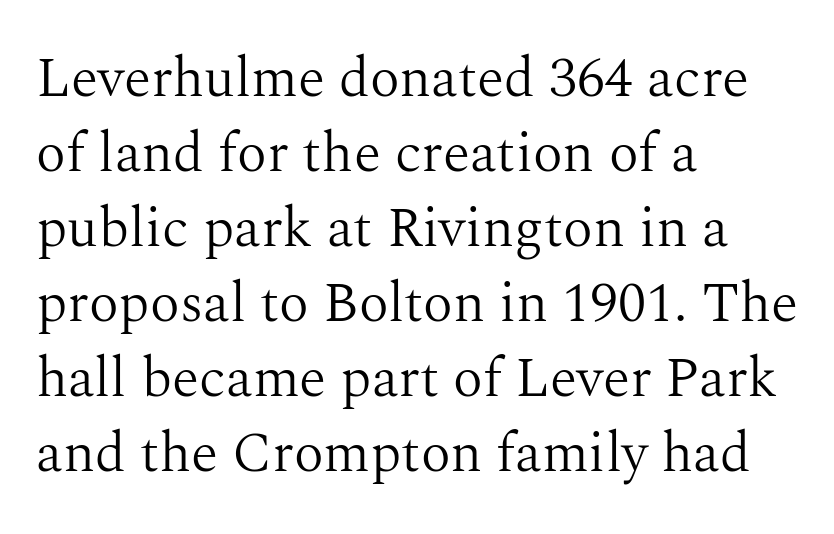
Character widths vary here, with narrow letters taking less room than wide ones. Classification — serif. The weight would be labelled regular, book, light, or lighter still. All the whitespace from short lines collects on the right. This rendering features lettering with no underline.
